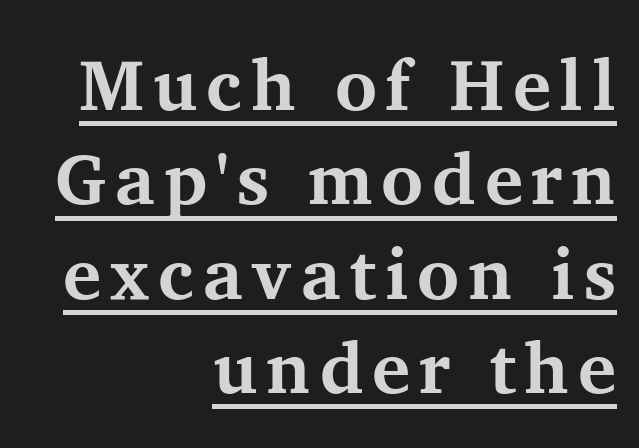
{"serif": "yes", "italic": "no", "bold": "yes", "weight": "bold", "width": "normal", "stroke_contrast": "medium", "x_height": "medium", "monospaced": "no", "underline": "yes", "align": "right", "line_spacing": "normal", "line_spacing_ratio": 1.31, "glyph_px": 72}
